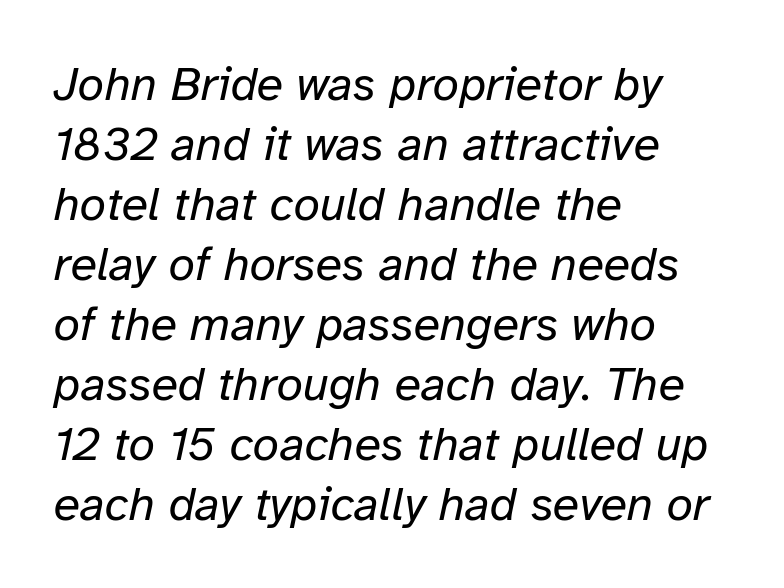
{"italic": "yes", "lean": "right", "slant_degrees": 12, "bold": "no", "weight": "regular", "width": "normal", "stroke_contrast": "low", "x_height": "medium", "monospaced": "no", "underline": "no", "align": "left", "line_spacing": "normal", "line_spacing_ratio": 1.25, "letter_spacing": "normal", "letter_spacing_em": 0.0, "glyph_px": 48}
